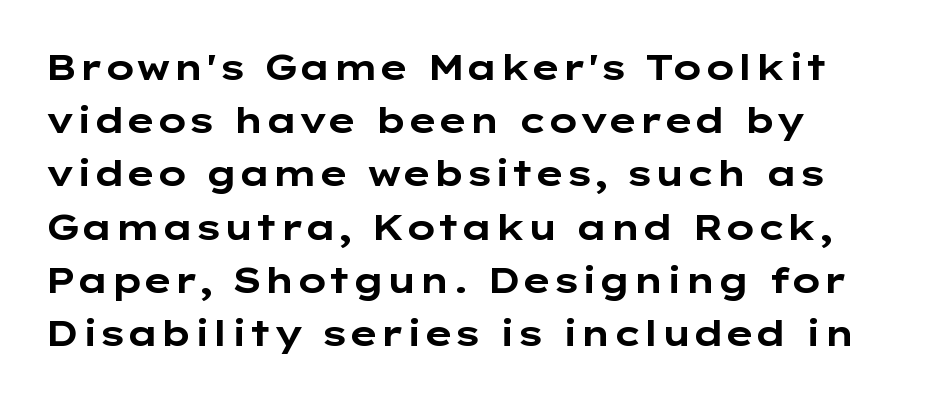
The image shows 35 px bold, wide sans-serif type, upright; set normal line spacing (1.52x), normal letter spacing, not underlined; low stroke contrast and a medium x-height.
